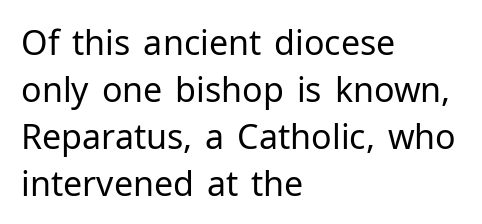
{"serif": "no", "italic": "no", "bold": "no", "weight": "regular", "width": "normal", "stroke_contrast": "low", "x_height": "medium", "monospaced": "no", "underline": "no", "align": "left", "line_spacing": "normal", "line_spacing_ratio": 1.38, "letter_spacing": "normal", "letter_spacing_em": 0.0, "glyph_px": 34}
